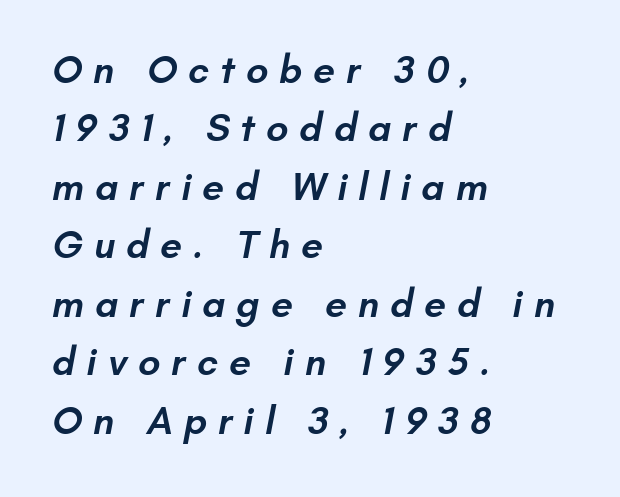
Reading down the block, your eye returns to a fixed left position each line. Is this a sans? Yes — the strokes have no serifs. Spacing verdict: proportional, widths tailored to each character. The vertical gap from one line to the next is medium.
